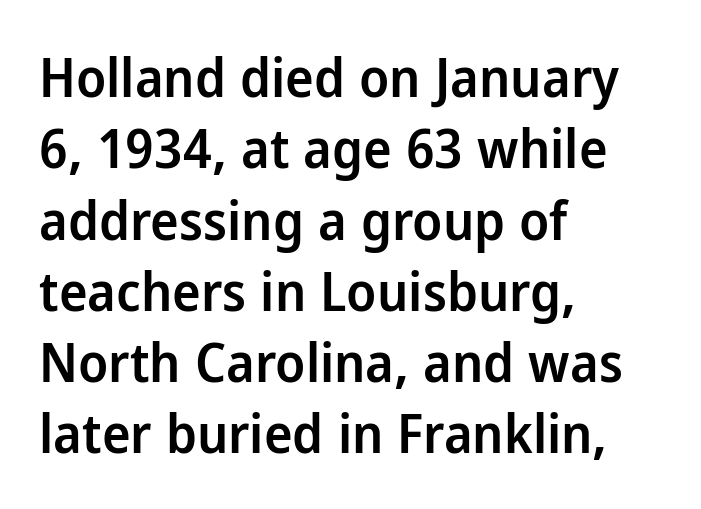
The image shows 54 px semibold sans-serif type, upright; set left-aligned, normal line spacing (1.32x), normal letter spacing, not underlined; low stroke contrast and a medium x-height.
